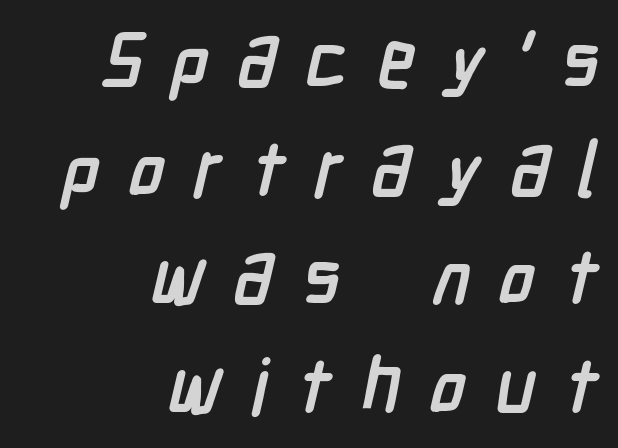
Q: Is the text bold? A: Yes.
Q: Is the typeface a serif or a sans-serif typeface? A: Sans-serif.
Q: Is the text underlined? A: No.
Q: How is the paragraph aligned? A: Right-aligned.
Q: Is the spacing between letters normal or unusually wide? A: Unusually wide.
Q: Is the spacing between lines tight, normal or loose? A: Normal.
Q: Width (condensed, normal, or wide)? A: Condensed.
Q: Stroke contrast? A: Low.
Q: x-height? A: Medium.
Q: Monospaced? A: No.
